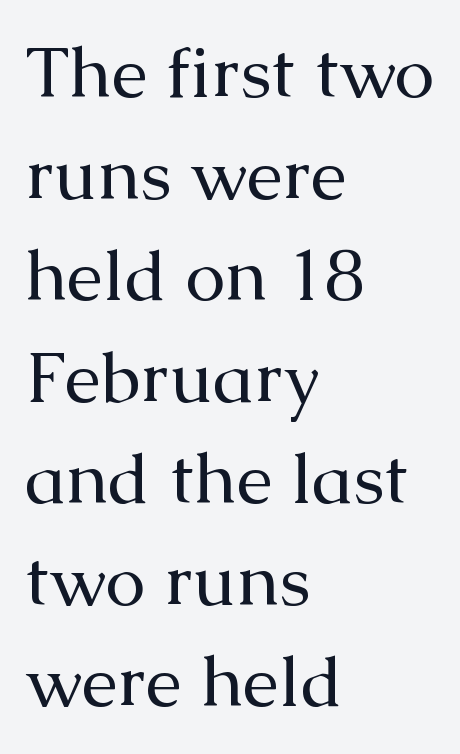
{"serif": "yes", "italic": "no", "bold": "no", "weight": "regular", "width": "normal", "stroke_contrast": "medium", "x_height": "medium", "monospaced": "no", "underline": "no", "align": "left", "line_spacing": "normal", "line_spacing_ratio": 1.41, "letter_spacing": "normal", "letter_spacing_em": 0.0, "glyph_px": 72}
